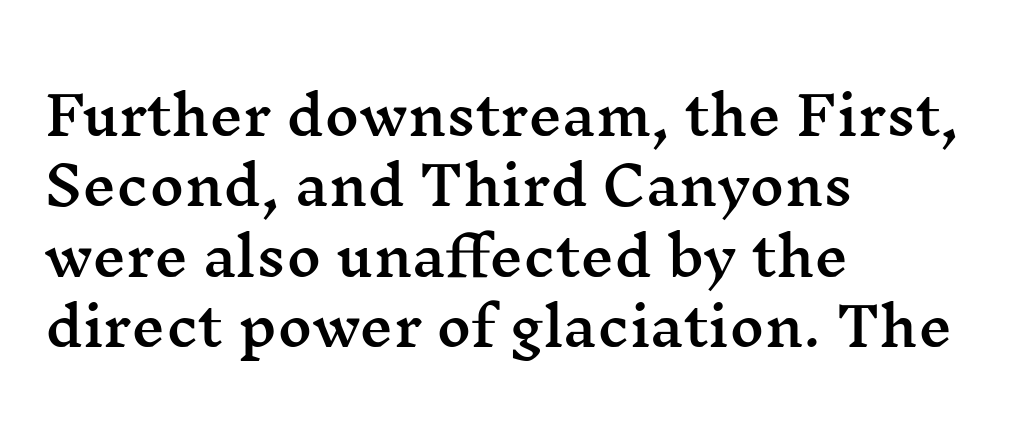
Serif or sans? Serif — the stroke terminals have little feet. These lines were composed using upright roman letters. The lines in this sample share a left origin and differ only in where they stop. The rendering uses natural spacing where letterforms have individual widths. Descenders are the only things crossing below the line.
